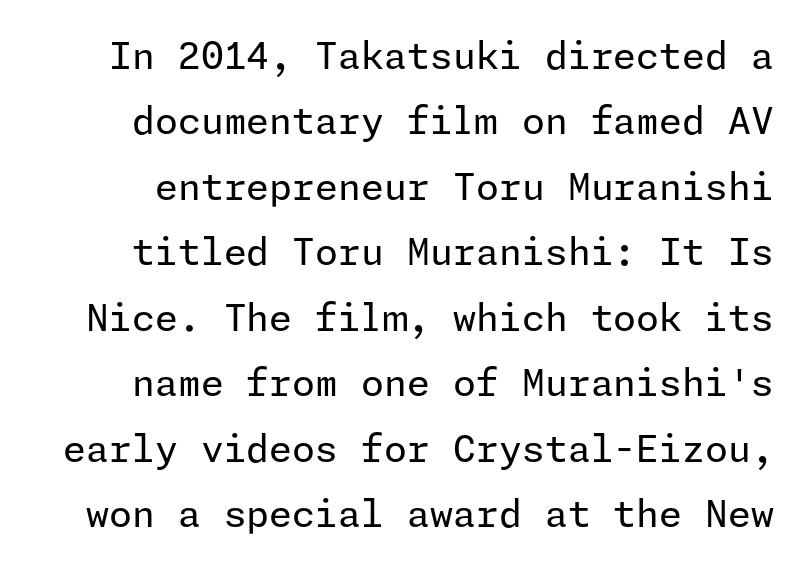
The foot of each line stays bare and open. Are there feet on the stems? There aren't — it's a sans. Nothing heavy about these letters — not bold at all. A typesetter would mark this as roman, not italic.
